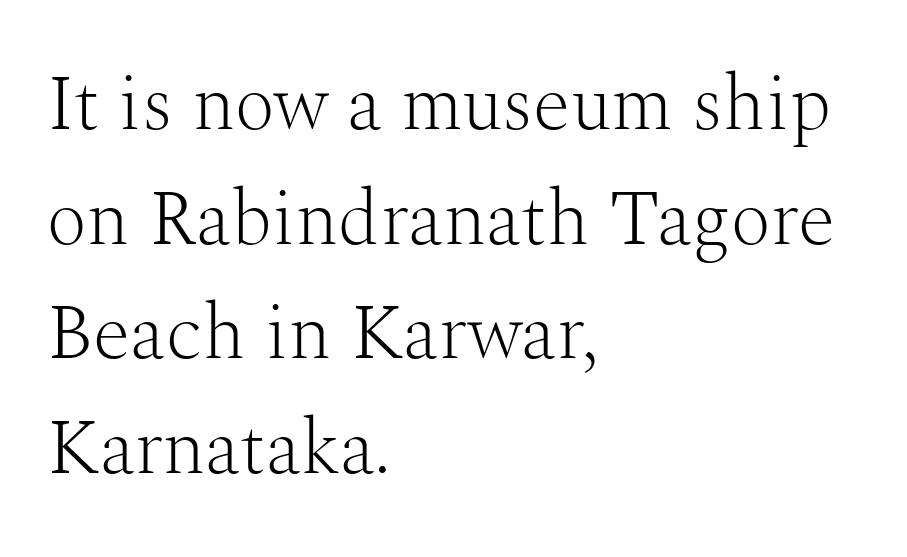
In terms of letterspacing, this is plain default setting. Notice how the stems are strictly vertical — no italics here. One glance says typical: line gaps are just what's usual. Looks like regular typesetting: each glyph gets only the width it needs.
